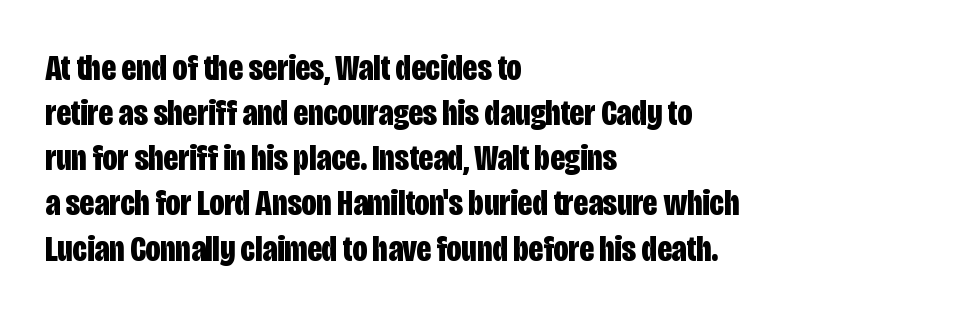
{"serif": "no", "italic": "no", "bold": "yes", "weight": "bold", "width": "condensed", "stroke_contrast": "low", "x_height": "large", "monospaced": "no", "underline": "no", "align": "left", "line_spacing_ratio": 1.22, "letter_spacing": "normal", "letter_spacing_em": 0.0, "glyph_px": 37}
